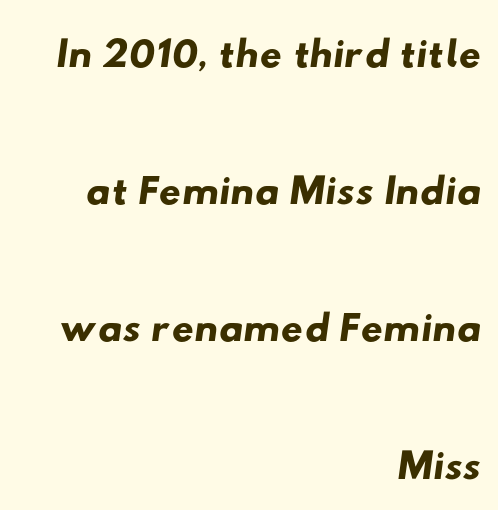
Think of a printed novel: that variable character pitch is what you see here. Spacing between characters is what you'd get straight out of the box. These lines are set flush right with a ragged left edge. Typographically, this falls in the sans-serif category.
